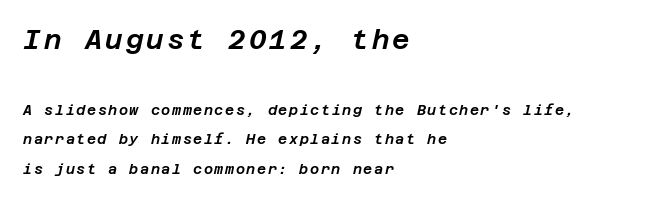
The image shows 27 px text type, italic (leaning right); set left-aligned, loose line spacing (2.09x), not underlined; the first (top) block is 1.93x larger.
